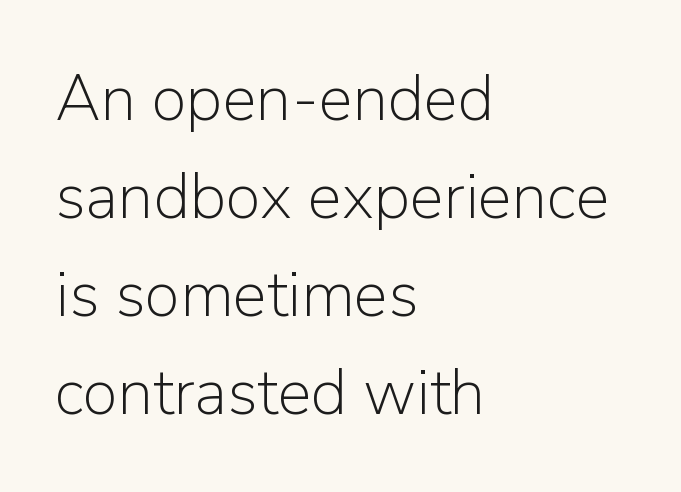
{"serif": "no", "italic": "no", "bold": "no", "weight": "light", "width": "normal", "stroke_contrast": "low", "x_height": "medium", "monospaced": "no", "underline": "no", "align": "left", "line_spacing": "normal", "line_spacing_ratio": 1.53, "letter_spacing": "normal", "letter_spacing_em": 0.0, "glyph_px": 64}
